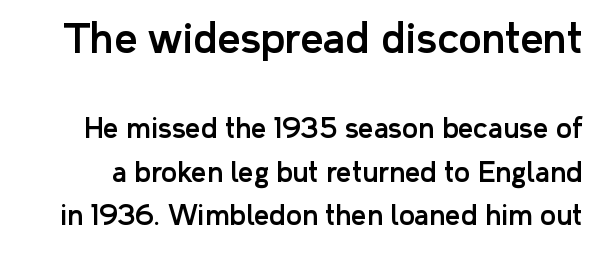
Is the letter spacing exaggerated? No — it looks like the ordinary default. Stroke terminals: plain, sans-serif. These lines are rendered in a variable-pitch font. If you squint, the top block still reads clearly — it's the larger of the two.
